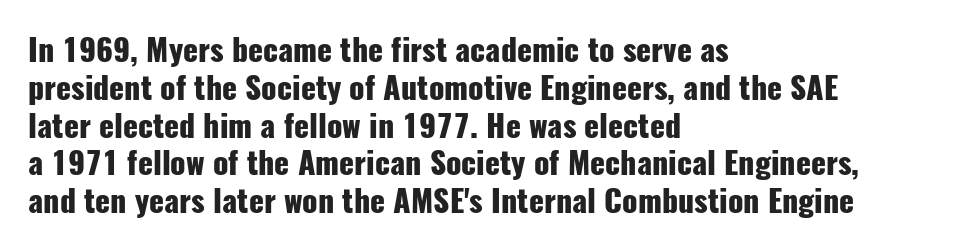
{"serif": "no", "italic": "no", "bold": "yes", "weight": "heavy", "width": "condensed", "stroke_contrast": "low", "x_height": "medium", "monospaced": "no", "underline": "no", "align": "left", "line_spacing_ratio": 1.22, "letter_spacing": "normal", "letter_spacing_em": 0.0, "glyph_px": 31}
